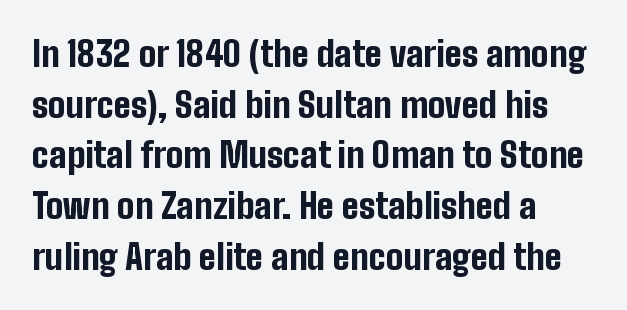
The rendering uses natural spacing where letterforms have individual widths. Is this a sans? Yes — the strokes have no serifs. You can tell it's not italic because the verticals are truly vertical. Is there much room between lines? A standard amount, neither cramped nor airy. If you drew a ruler down the left edge, every line would touch it. Lines of text with bare space underneath.
